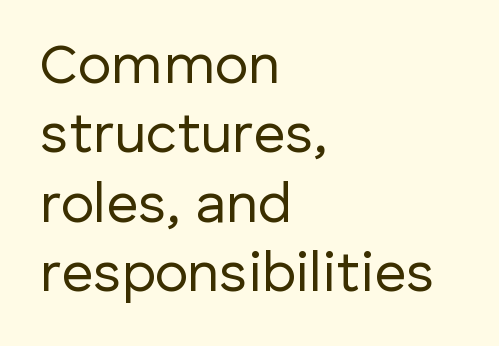
The image shows 56 px regular-weight sans-serif type, upright; set left-aligned, line spacing 1.24x, normal letter spacing, not underlined; low stroke contrast and a medium x-height.
